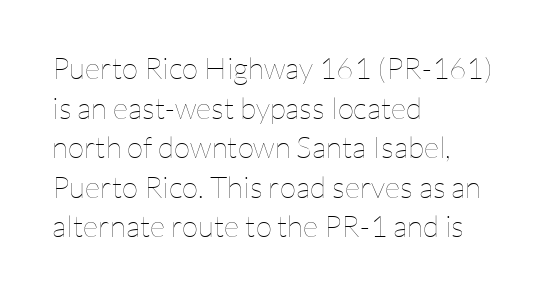
The image shows 30 px thin type, upright; set left-aligned, normal line spacing (1.32x), normal letter spacing, not underlined; low stroke contrast and a medium x-height.
